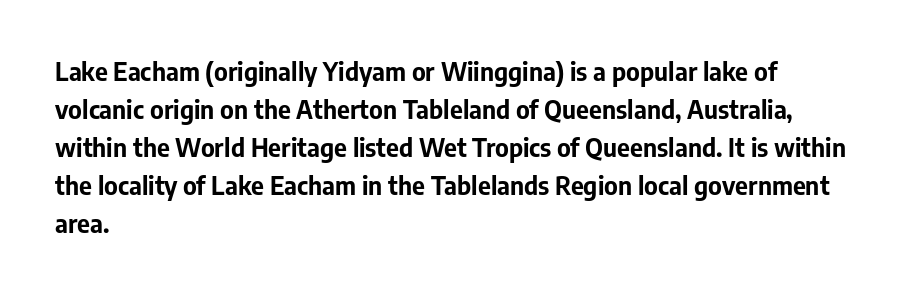
Q: Is the text bold? A: Yes.
Q: Is the text italic (slanted)? A: No, it is upright.
Q: Is the text underlined? A: No.
Q: How is the paragraph aligned? A: Left-aligned.
Q: Is the spacing between letters normal or unusually wide? A: Normal.
Q: Is the spacing between lines tight, normal or loose? A: Normal.
